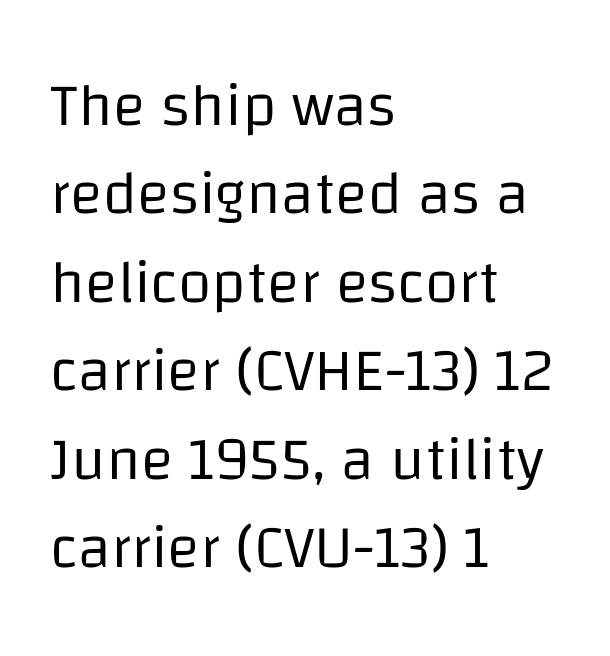
{"serif": "no", "italic": "no", "bold": "no", "weight": "regular", "width": "normal", "stroke_contrast": "low", "x_height": "large", "monospaced": "no", "underline": "no", "align": "left", "line_spacing": "normal", "line_spacing_ratio": 1.45, "letter_spacing": "normal", "letter_spacing_em": 0.0, "glyph_px": 61}
